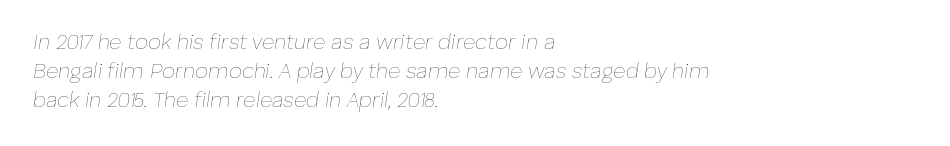
The glyphs are unaccompanied by any horizontal stroke below them. The axis of the letterforms is tilted away from vertical. If you drew a ruler down the left edge, every line would touch it. Quick note: interline space is typical. The strokes are not fattened; the text isn't bold.
